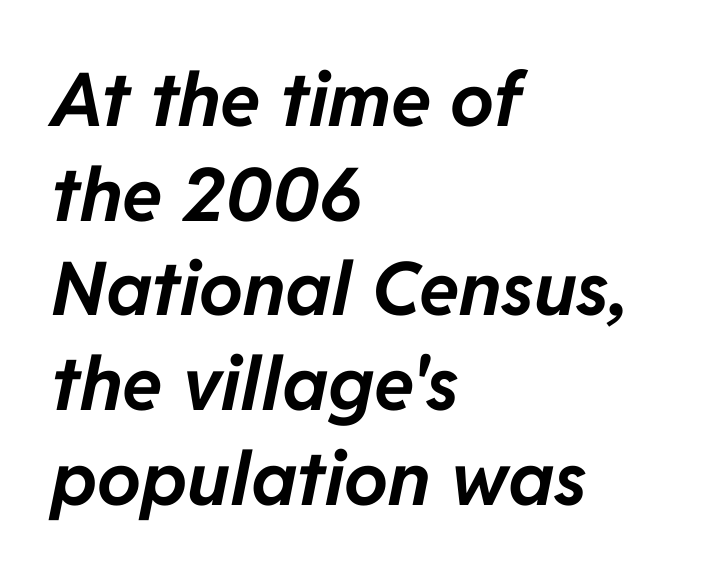
The image shows 74 px bold type, italic (leaning right); set left-aligned, normal line spacing (1.28x), normal letter spacing, not underlined; low stroke contrast and a medium x-height.
